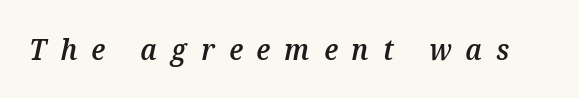
The image shows 29 px semibold type, italic (leaning right); set unusually wide letter spacing (+0.49 em), not underlined; medium stroke contrast and a medium x-height.
